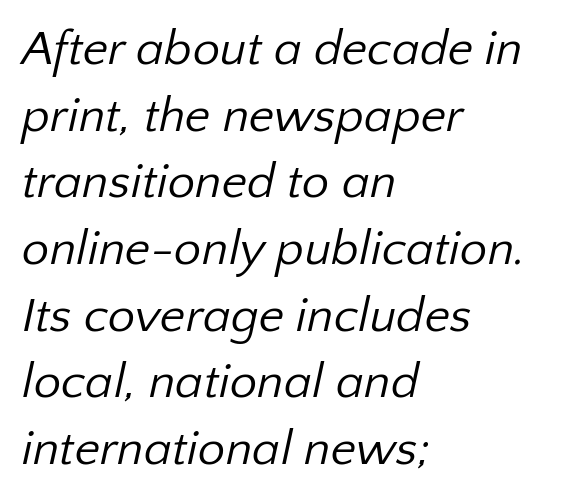
The image shows 49 px regular-weight sans-serif type; set left-aligned, normal line spacing (1.36x), normal letter spacing, not underlined; low stroke contrast and a medium x-height.
